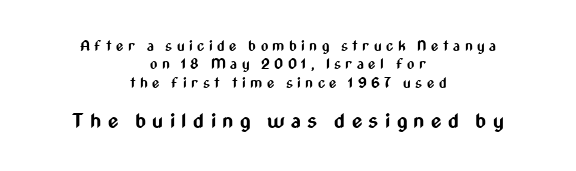
The rendering uses a moderate line-height, typical for paragraphs. The lower block of text is set noticeably larger than the block above it. The paragraph has two soft edges and a firm central axis. The gap between lines stays unmarked. Every character sits straight up, as roman type does. Compared with an ordinary text face, these strokes are far heavier — a full bold.
